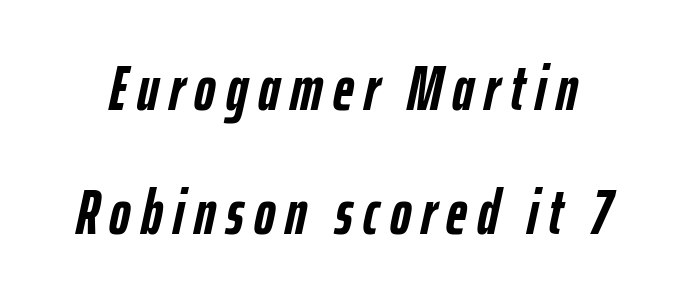
Anything drawn beneath the words? Only blank space. The font is running at its bold setting. If you drew a line through each stem, it would be angled. Vertical spacing — loose.
